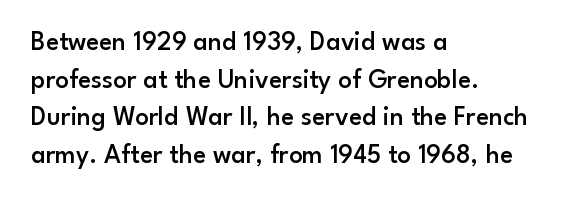
{"italic": "no", "bold": "semi", "underline": "no", "align": "left", "line_spacing": "normal", "line_spacing_ratio": 1.39, "letter_spacing": "normal", "letter_spacing_em": 0.0, "glyph_px": 27}
